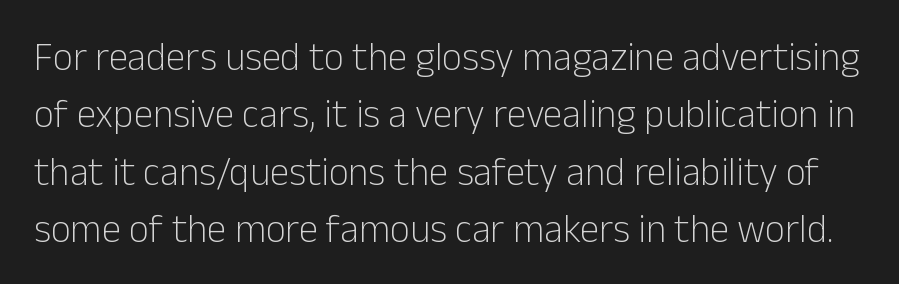
Weight: in the light-to-regular range. This rendering employs a face without finishing strokes, i.e., a sans-serif. This rendering leaves character spacing at its baseline value. Quick note: interline space is typical.
